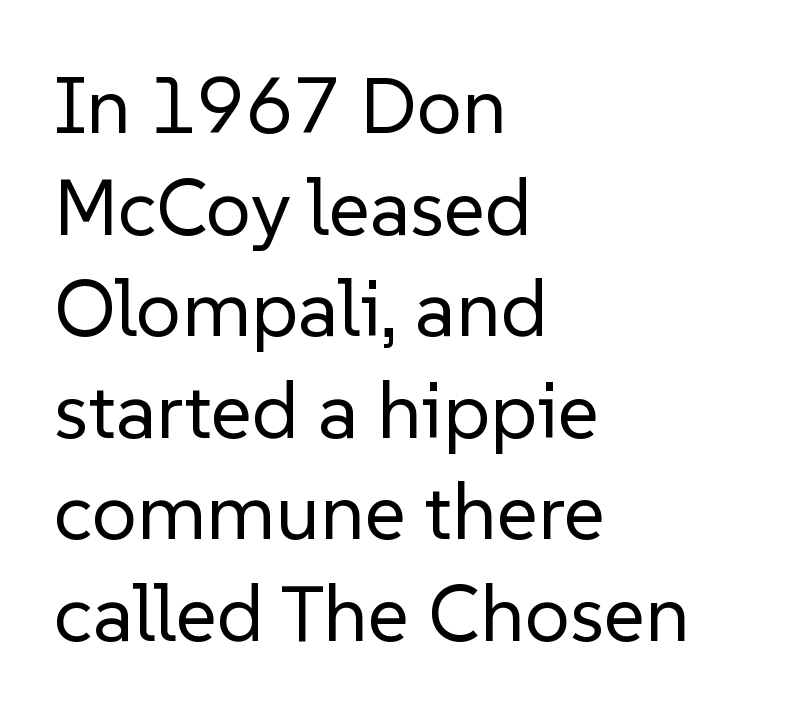
This is roman type, the default non-slanted kind. The letters advance in unequal steps, a hallmark of proportional type. Clear beneath every line of the passage. No letter is thick-stroked: the sample isn't bold. The lines sit at an ordinary, default distance from one another.
